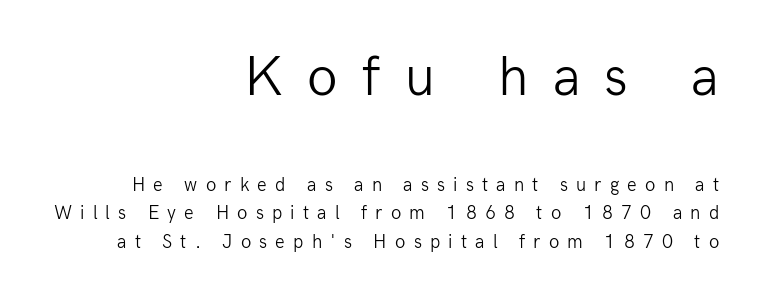
The type is letterspaced generously, with wide tracking. What's the leading like? Ordinary, nothing unusual. Compare the two chunks: the upper has the greater cap height. A clean baseline with only descenders dipping below it. Proportional: the letters do not fall into vertical columns.
